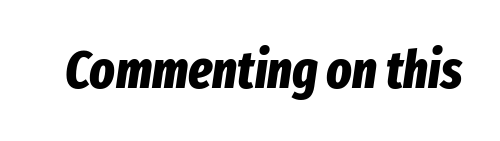
The image shows 53 px bold, condensed type, italic (leaning right); set normal letter spacing, not underlined; low stroke contrast and a medium x-height.
